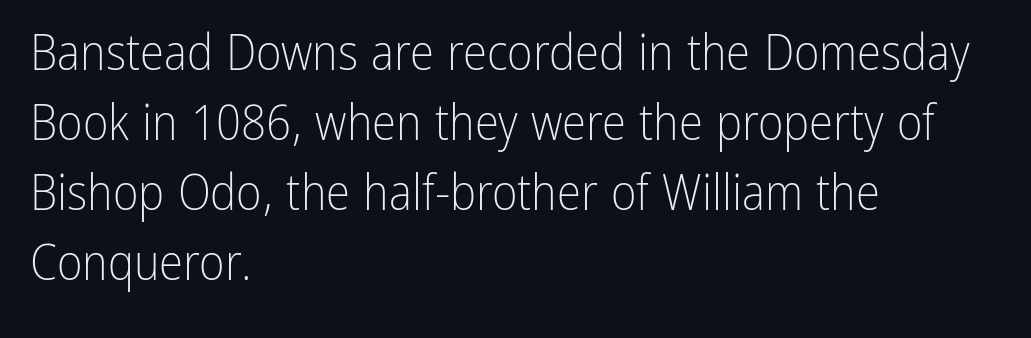
A typesetter would call this proportional, since set widths differ per character. Ascenders rise straight up at ninety degrees. The baseline area is clear. The designer went with a sans here, leaving each stem footless. Is there much room between lines? A standard amount, neither cramped nor airy. A typesetter would call this zero additional tracking.
